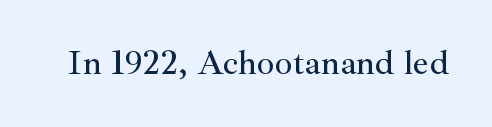
{"serif": "yes", "italic": "no", "width": "normal", "stroke_contrast": "medium", "x_height": "small", "monospaced": "no", "underline": "no", "letter_spacing": "normal", "letter_spacing_em": 0.0, "glyph_px": 35}
